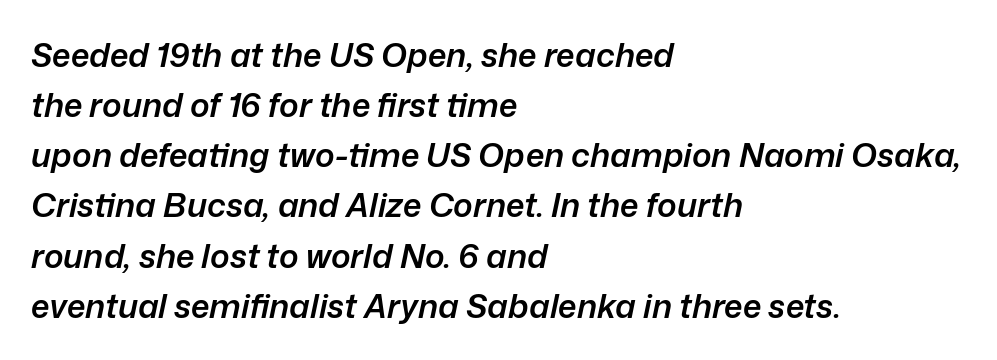
Q: Is the text bold? A: Semi-bold.
Q: Is the text italic (slanted)? A: Yes, it leans right by about 12 degrees.
Q: Is the text underlined? A: No.
Q: How is the paragraph aligned? A: Left-aligned.
Q: Is the spacing between letters normal or unusually wide? A: Normal.
Q: Is the spacing between lines tight, normal or loose? A: Normal.
Q: Width (condensed, normal, or wide)? A: Normal.
Q: Stroke contrast? A: Low.
Q: x-height? A: Medium.
Q: Monospaced? A: No.
